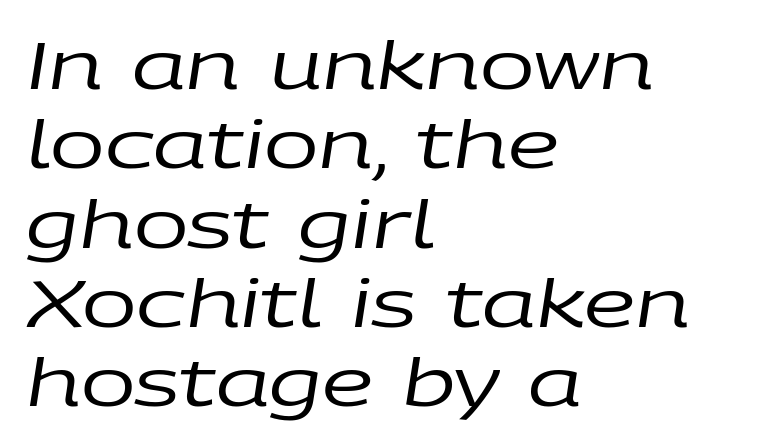
The image shows 65 px regular-weight, wide type, italic (leaning right); set left-aligned, line spacing 1.22x, normal letter spacing, not underlined; low stroke contrast and a large x-height.
